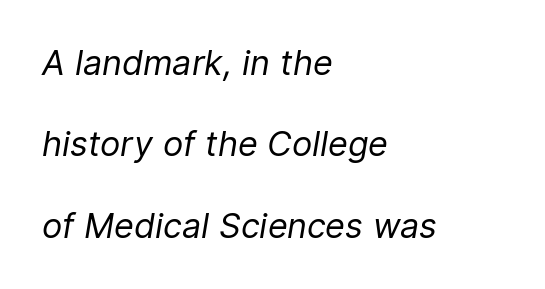
Q: Is the text bold? A: No.
Q: Is the text italic (slanted)? A: Yes, it leans right by about 9 degrees.
Q: Is the text underlined? A: No.
Q: How is the paragraph aligned? A: Left-aligned.
Q: Is the spacing between letters normal or unusually wide? A: Normal.
Q: Is the spacing between lines tight, normal or loose? A: Loose.
Q: Width (condensed, normal, or wide)? A: Normal.
Q: Stroke contrast? A: Low.
Q: x-height? A: Medium.
Q: Monospaced? A: No.
